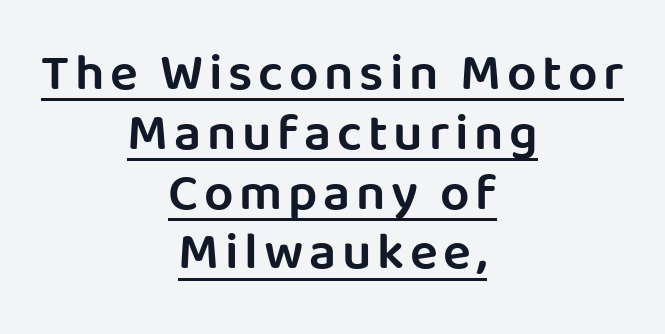
{"serif": "no", "italic": "no", "bold": "semi", "weight": "semibold", "width": "normal", "stroke_contrast": "low", "x_height": "large", "monospaced": "no", "underline": "yes", "align": "center", "line_spacing": "tight", "line_spacing_ratio": 1.15, "glyph_px": 52}
